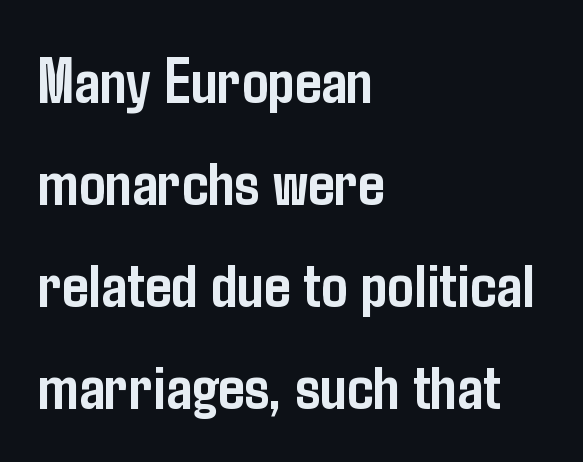
Q: Is the text bold? A: Yes.
Q: Is the text italic (slanted)? A: No, it is upright.
Q: Is the typeface a serif or a sans-serif typeface? A: Sans-serif.
Q: Is the text underlined? A: No.
Q: How is the paragraph aligned? A: Left-aligned.
Q: Is the spacing between letters normal or unusually wide? A: Normal.
Q: Is the spacing between lines tight, normal or loose? A: Normal.
Q: Width (condensed, normal, or wide)? A: Condensed.
Q: Stroke contrast? A: Low.
Q: x-height? A: Medium.
Q: Monospaced? A: No.
